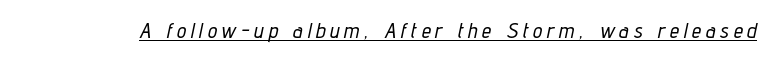
{"italic": "yes", "lean": "right", "slant_degrees": 12, "underline": "yes", "letter_spacing": "wide", "letter_spacing_em": 0.23, "glyph_px": 21}
